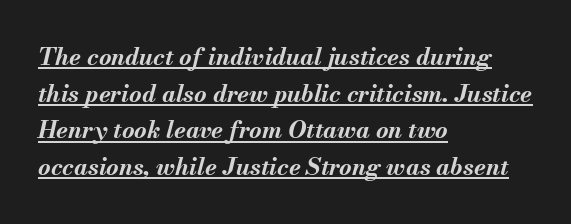
Q: Is the text bold? A: Yes.
Q: Is the text italic (slanted)? A: Yes, it leans right by about 13 degrees.
Q: Is the text underlined? A: Yes.
Q: How is the paragraph aligned? A: Left-aligned.
Q: Is the spacing between letters normal or unusually wide? A: Normal.
Q: Is the spacing between lines tight, normal or loose? A: Normal.
